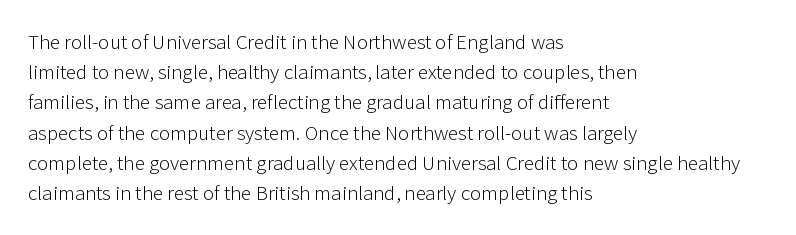
{"italic": "no", "bold": "no", "underline": "no", "align": "left", "line_spacing": "normal", "line_spacing_ratio": 1.44, "letter_spacing": "normal", "letter_spacing_em": 0.0, "glyph_px": 21}
